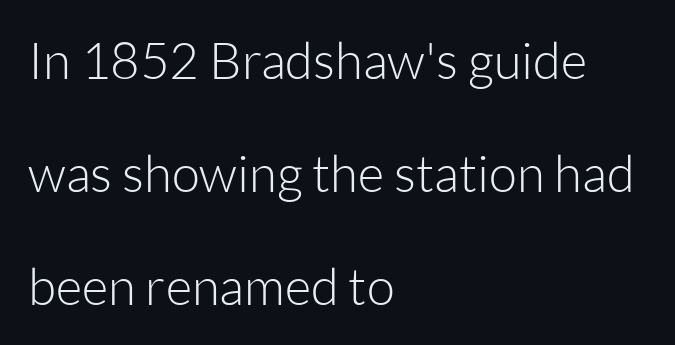
Q: Is the text bold? A: No.
Q: Is the text italic (slanted)? A: No, it is upright.
Q: Is the typeface a serif or a sans-serif typeface? A: Sans-serif.
Q: Is the text underlined? A: No.
Q: How is the paragraph aligned? A: Left-aligned.
Q: Is the spacing between letters normal or unusually wide? A: Normal.
Q: Is the spacing between lines tight, normal or loose? A: Loose.
Q: Width (condensed, normal, or wide)? A: Normal.
Q: Stroke contrast? A: Low.
Q: x-height? A: Medium.
Q: Monospaced? A: No.
